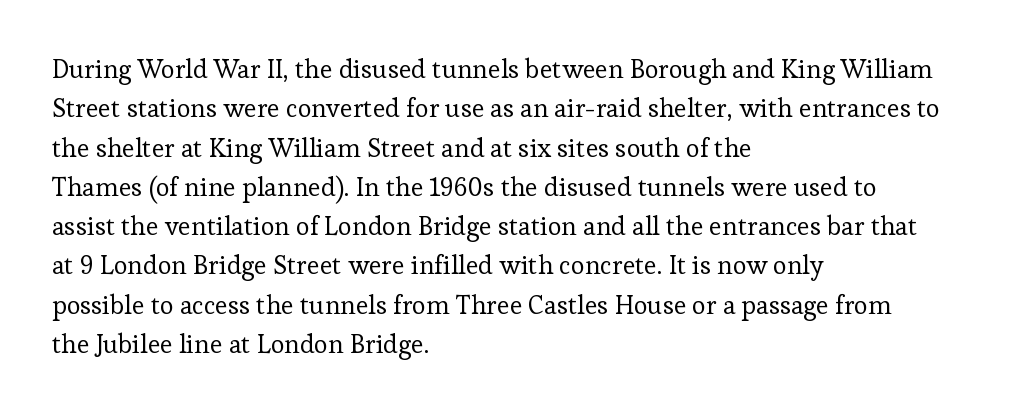
A typesetter would mark this as roman, not italic. Does the leading feel generous? No, just average. The typesetter chose a ragged-right arrangement here. The gaps between neighbouring characters are ordinary and unremarkable. Is this a heavy cut? Hardly; it is regular or lighter. The space directly below the letters is spotless.
